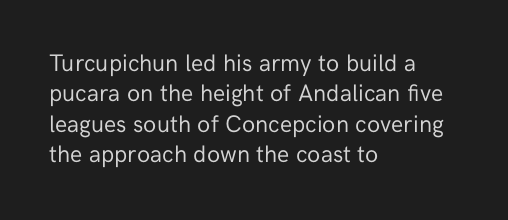
Q: Is the text bold? A: No.
Q: Is the text italic (slanted)? A: No, it is upright.
Q: Is the text underlined? A: No.
Q: How is the paragraph aligned? A: Left-aligned.
Q: Is the spacing between letters normal or unusually wide? A: Normal.
Q: Is the spacing between lines tight, normal or loose? A: Normal.
